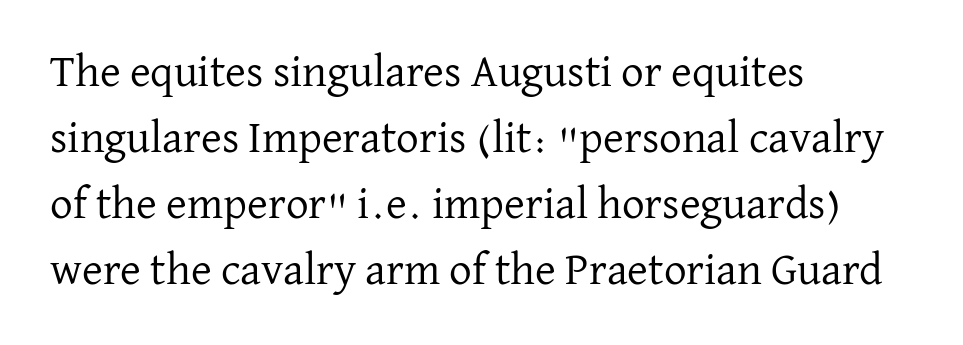
A typesetter would call this proportional, since set widths differ per character. The cut favours lightness, reaching ordinary text weight at its darkest. This sample uses an upright cut, with every glyph sitting square on the baseline. This rendering uses left alignment, leaving the right contour irregular. The space between consecutive lines is moderate.
